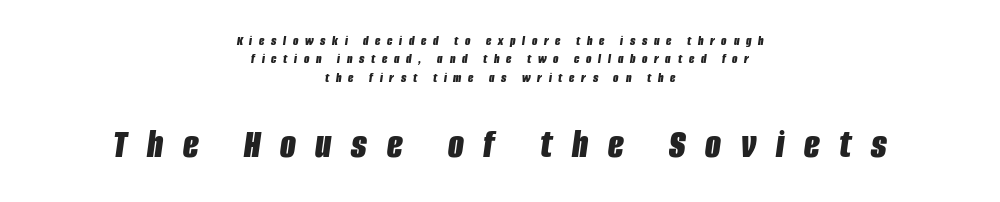
The zone under the glyphs is completely vacant. Designer's note — italics engaged. Here the glyphs are tracked loosely, breaking word shapes into spaced letters. Is the lower block the larger one? Yes — the lower block carries the bigger type. The glyphs have the mass of a bold cut. The letters advance in unequal steps, a hallmark of proportional type.
